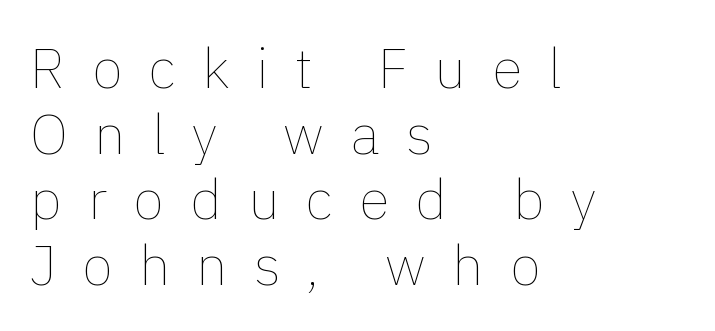
Italic? Not at all — the glyphs are vertical. Stroke mass is kept to a normal reading level or below. Characters follow at a spacing far wider than the type designer built in. Plain, unruled lines of type. Line beginnings align vertically; line endings do not. Looks like regular typesetting: each glyph gets only the width it needs.
